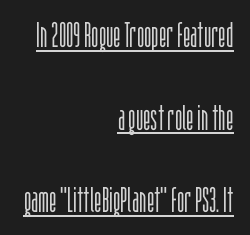
Q: Is the text bold? A: No.
Q: Is the text italic (slanted)? A: No, it is upright.
Q: Is the typeface a serif or a sans-serif typeface? A: Sans-serif.
Q: Is the text underlined? A: Yes.
Q: How is the paragraph aligned? A: Right-aligned.
Q: Is the spacing between letters normal or unusually wide? A: Normal.
Q: Is the spacing between lines tight, normal or loose? A: Loose.
Q: Width (condensed, normal, or wide)? A: Condensed.
Q: Stroke contrast? A: Low.
Q: x-height? A: Large.
Q: Monospaced? A: No.
